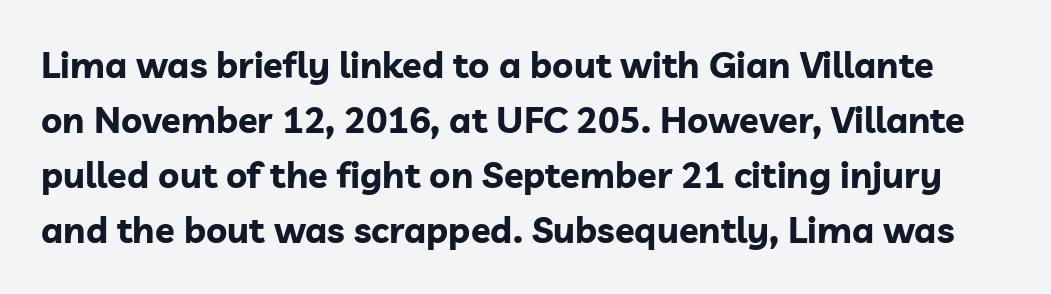
{"serif": "no", "italic": "no", "bold": "yes", "weight": "bold", "width": "normal", "stroke_contrast": "low", "x_height": "medium", "monospaced": "no", "underline": "no", "line_spacing": "normal", "line_spacing_ratio": 1.53, "letter_spacing": "normal", "letter_spacing_em": 0.0, "glyph_px": 36}
